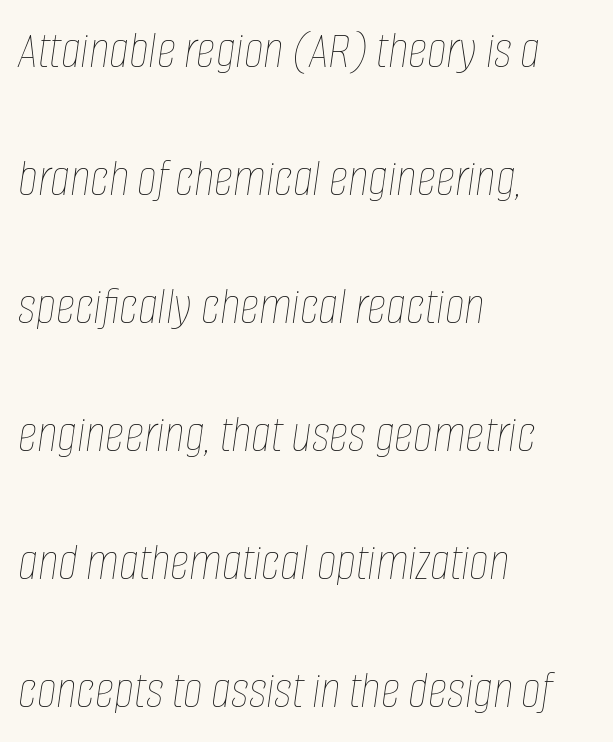
{"italic": "yes", "lean": "right", "slant_degrees": 8, "bold": "no", "weight": "thin", "width": "condensed", "stroke_contrast": "low", "x_height": "large", "monospaced": "no", "underline": "no", "align": "left", "line_spacing": "loose", "line_spacing_ratio": 2.37, "letter_spacing": "normal", "letter_spacing_em": 0.0, "glyph_px": 54}
